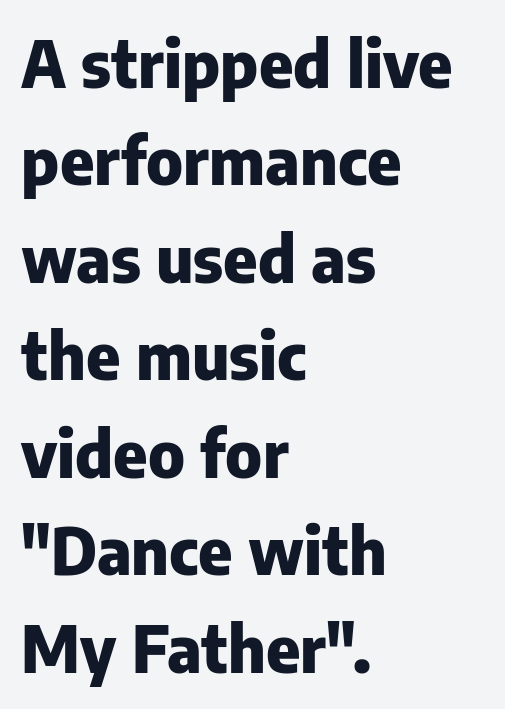
The image shows 65 px heavy sans-serif type, upright; set left-aligned, normal line spacing (1.5x), normal letter spacing, not underlined; low stroke contrast and a medium x-height.
